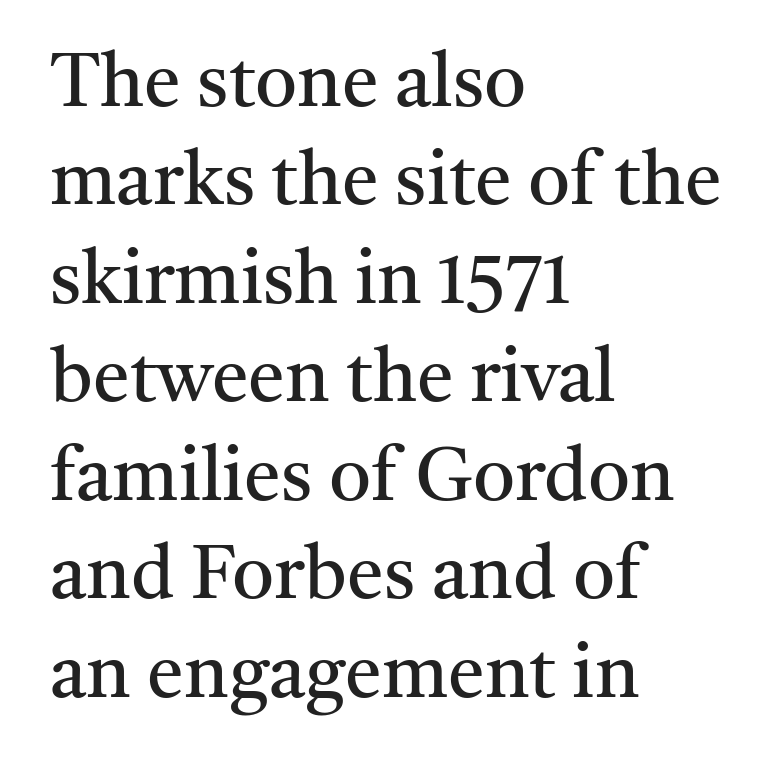
Q: Is the text bold? A: No.
Q: Is the text italic (slanted)? A: No, it is upright.
Q: Is the typeface a serif or a sans-serif typeface? A: Serif.
Q: Is the text underlined? A: No.
Q: How is the paragraph aligned? A: Left-aligned.
Q: Is the spacing between letters normal or unusually wide? A: Normal.
Q: Is the spacing between lines tight, normal or loose? A: Normal.
Q: Width (condensed, normal, or wide)? A: Normal.
Q: Stroke contrast? A: Medium.
Q: x-height? A: Medium.
Q: Monospaced? A: No.
